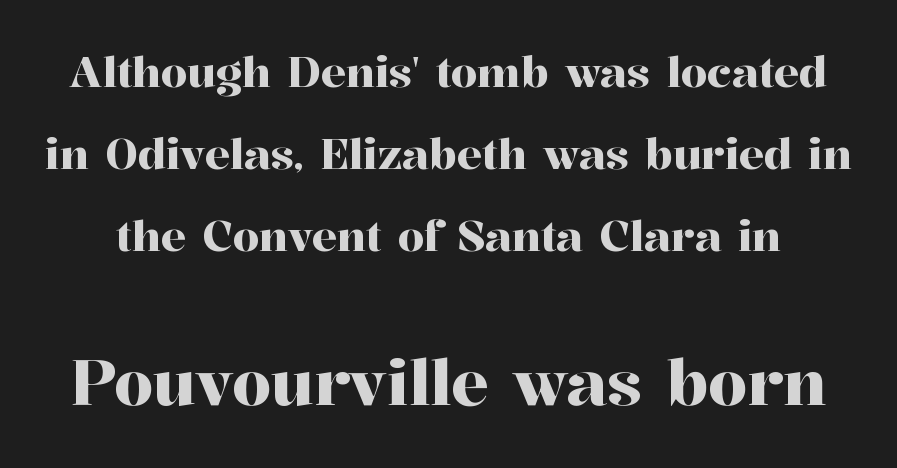
The image shows 63 px serif type, upright; set loose line spacing (1.95x), normal letter spacing, not underlined; the second (bottom) block is 1.5x larger; high stroke contrast and a medium x-height.
